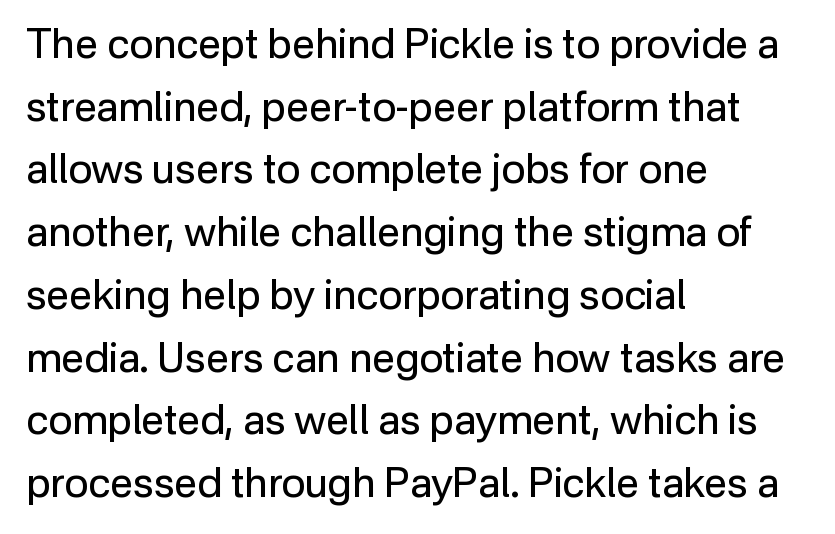
Q: Is the text bold? A: No.
Q: Is the text italic (slanted)? A: No, it is upright.
Q: Is the typeface a serif or a sans-serif typeface? A: Sans-serif.
Q: Is the text underlined? A: No.
Q: How is the paragraph aligned? A: Left-aligned.
Q: Is the spacing between letters normal or unusually wide? A: Normal.
Q: Is the spacing between lines tight, normal or loose? A: Normal.
Q: Width (condensed, normal, or wide)? A: Normal.
Q: Stroke contrast? A: Low.
Q: x-height? A: Medium.
Q: Monospaced? A: No.
